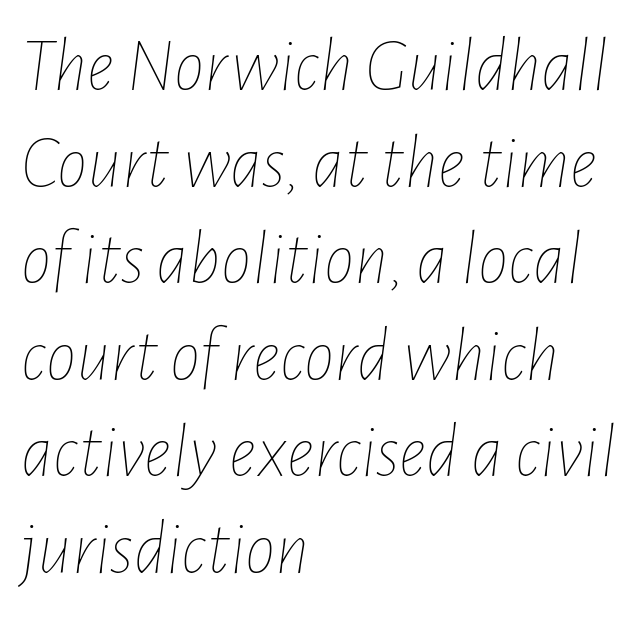
The image shows 76 px thin, condensed type, italic (leaning right); set left-aligned, normal line spacing (1.27x), normal letter spacing, not underlined; low stroke contrast and a medium x-height.
